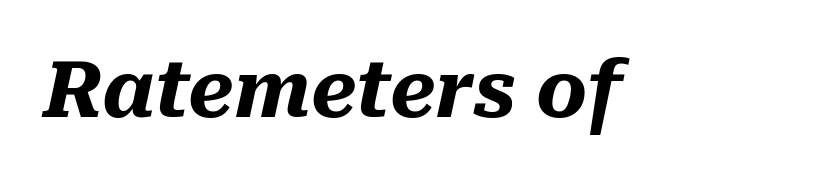
{"italic": "yes", "lean": "right", "slant_degrees": 10, "bold": "yes", "weight": "heavy", "width": "normal", "stroke_contrast": "medium", "x_height": "medium", "monospaced": "no", "underline": "no", "letter_spacing": "normal", "letter_spacing_em": 0.0, "glyph_px": 78}
